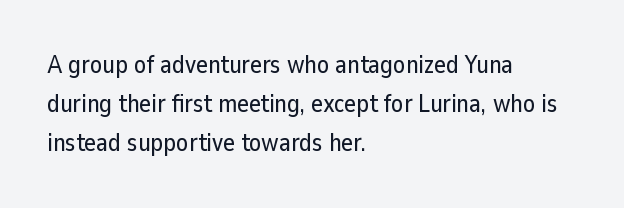
{"italic": "no", "underline": "no", "align": "left", "line_spacing": "normal", "line_spacing_ratio": 1.57, "letter_spacing": "normal", "letter_spacing_em": 0.0, "glyph_px": 25}
